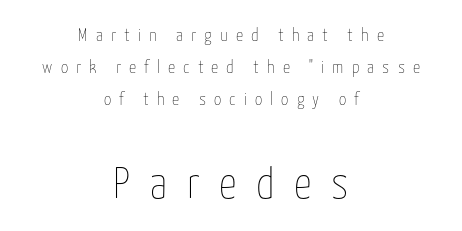
The image shows 44 px thin, condensed type, upright; set centered, line spacing 1.78x, unusually wide letter spacing (+0.45 em), not underlined; the second (bottom) block is 2.44x larger; low stroke contrast and a medium x-height.
